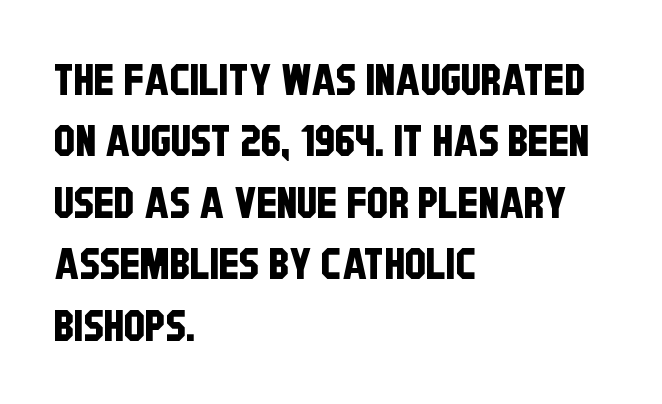
The image shows 43 px condensed sans-serif type; set left-aligned, normal line spacing (1.43x), normal letter spacing, not underlined; low stroke contrast and a large x-height.
